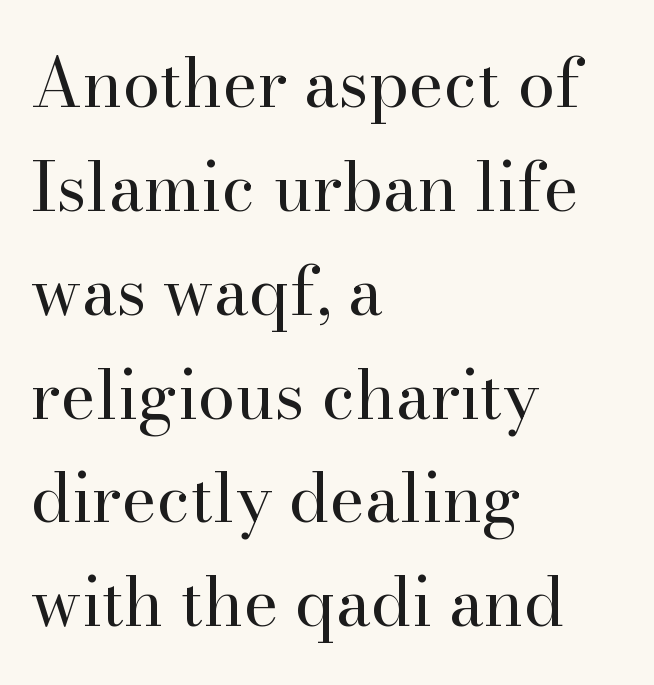
The image shows 67 px regular-weight serif type, upright; set left-aligned, normal line spacing (1.55x), normal letter spacing, not underlined; high stroke contrast and a small x-height.
